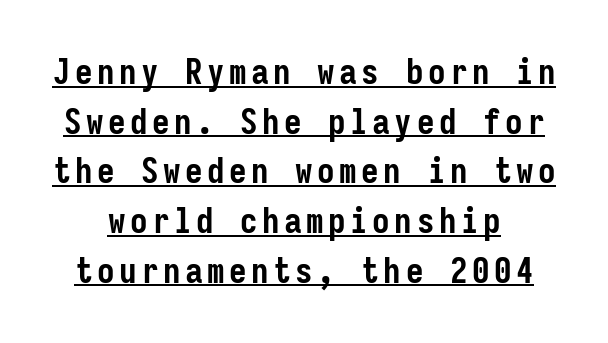
Q: Is the text bold? A: Yes.
Q: Is the text italic (slanted)? A: No, it is upright.
Q: Is the typeface a serif or a sans-serif typeface? A: Sans-serif.
Q: Is the text underlined? A: Yes.
Q: How is the paragraph aligned? A: Centered.
Q: Is the spacing between lines tight, normal or loose? A: Normal.
Q: Width (condensed, normal, or wide)? A: Condensed.
Q: Stroke contrast? A: Low.
Q: x-height? A: Medium.
Q: Monospaced? A: Yes.
